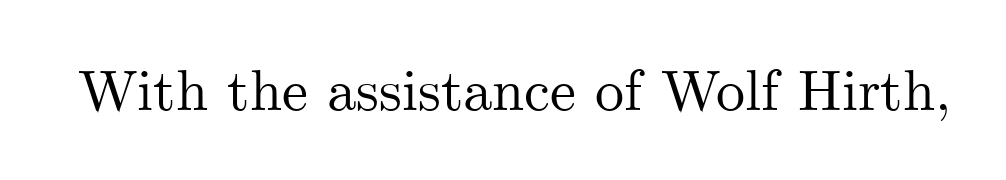
Q: Is the text italic (slanted)? A: No, it is upright.
Q: Is the typeface a serif or a sans-serif typeface? A: Serif.
Q: Is the text underlined? A: No.
Q: Is the spacing between letters normal or unusually wide? A: Normal.
Q: Width (condensed, normal, or wide)? A: Normal.
Q: Stroke contrast? A: Medium.
Q: x-height? A: Small.
Q: Monospaced? A: No.
